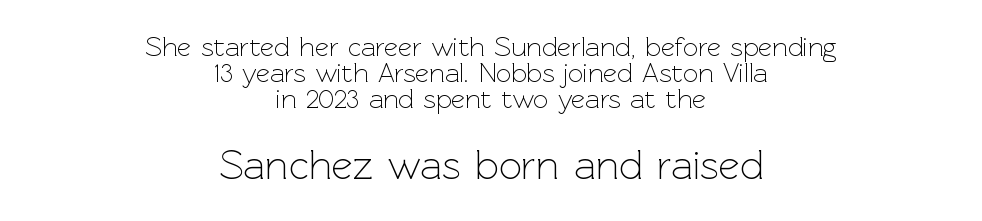
The lines are packed closely together with very little leading. Students, note that the glyphs here touch the page at normal intervals. Typesetter's note — lower block bumped up in size, upper block left smaller. Notice how the passage keeps no hard edge, just a central spine. The passage shown is typed in a proportional face where columns would drift. Underlining? Definitely not there.
